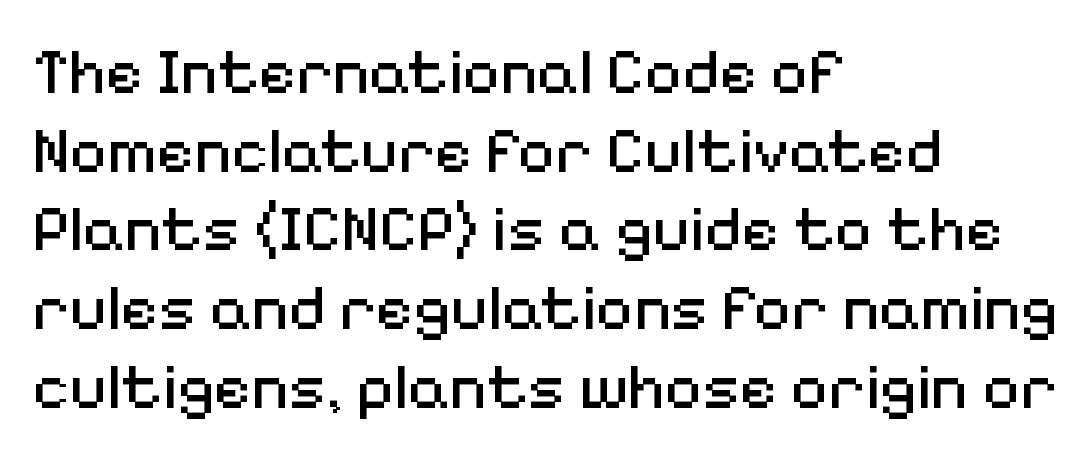
Nobody touched the tracking dial on this one. Each letter's strokes conclude bluntly, with no projecting serifs. Think of a printed novel: that variable character pitch is what you see here. The words here are not underlined. Does the copy run flush right? No — it runs flush left.
